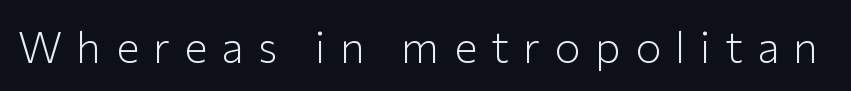
Q: Is the text bold? A: No.
Q: Is the text italic (slanted)? A: No, it is upright.
Q: Is the typeface a serif or a sans-serif typeface? A: Sans-serif.
Q: Is the text underlined? A: No.
Q: Is the spacing between letters normal or unusually wide? A: Unusually wide.
Q: Width (condensed, normal, or wide)? A: Normal.
Q: Stroke contrast? A: Low.
Q: x-height? A: Medium.
Q: Monospaced? A: No.
